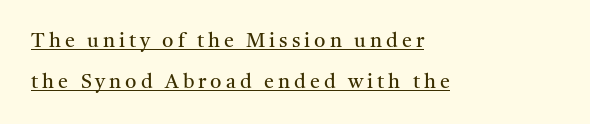
Alignment: flush left. Do the letters lean? They stand straight. Stem width sits at or under what a default text font uses. There is plenty of visible air inserted between adjacent glyphs. Rows of type keep a wide berth in the vertical direction.
